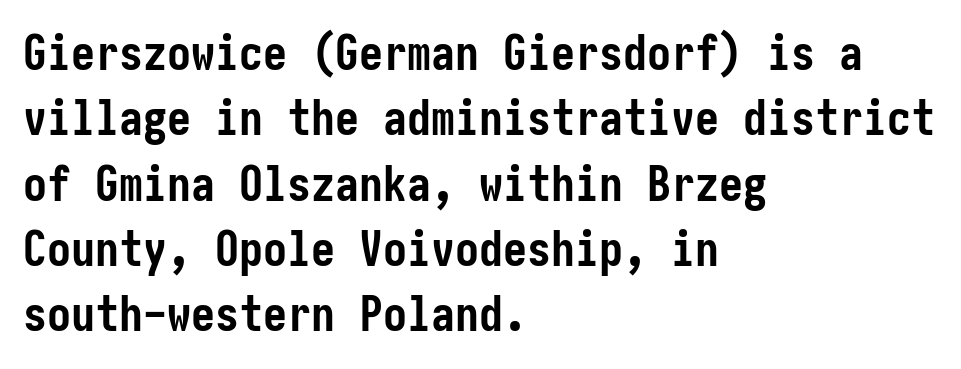
The image shows 48 px semibold, condensed sans-serif type, upright; set left-aligned, normal line spacing (1.36x), normal letter spacing, not underlined; low stroke contrast and a medium x-height.
